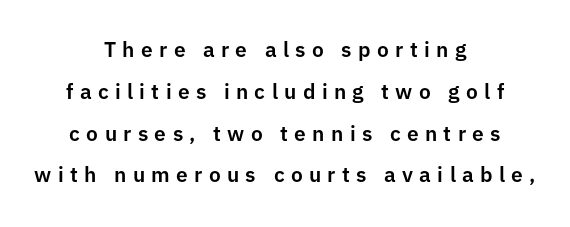
Q: Is the text italic (slanted)? A: No, it is upright.
Q: Is the text underlined? A: No.
Q: How is the paragraph aligned? A: Centered.
Q: Is the spacing between letters normal or unusually wide? A: Unusually wide.
Q: Is the spacing between lines tight, normal or loose? A: Loose.
